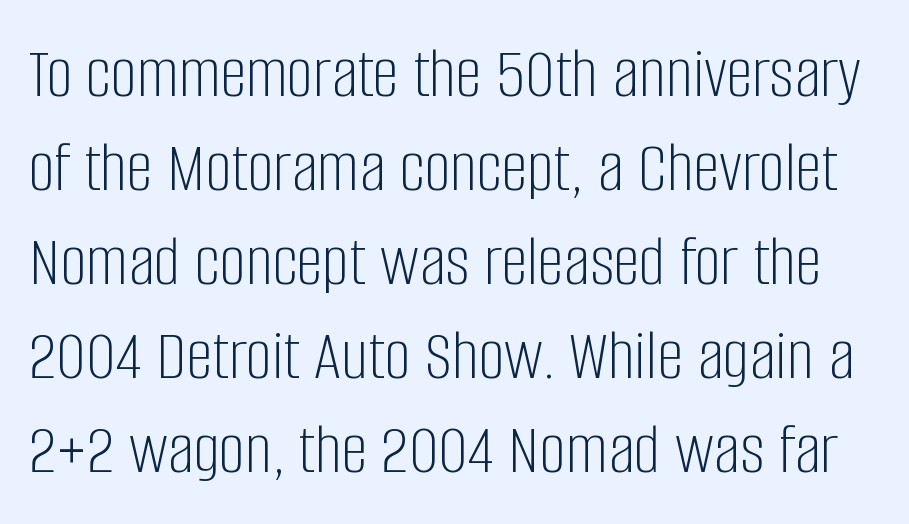
Tall strokes in this sample are plumb rather than angled. A typesetter would label this face a sans. Honestly, there is no underline to notice here at all. No letter is thick-stroked: the sample isn't bold.
